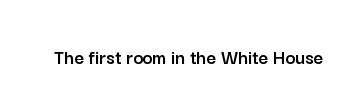
{"italic": "no", "underline": "no", "letter_spacing": "normal", "letter_spacing_em": 0.0, "glyph_px": 21}
